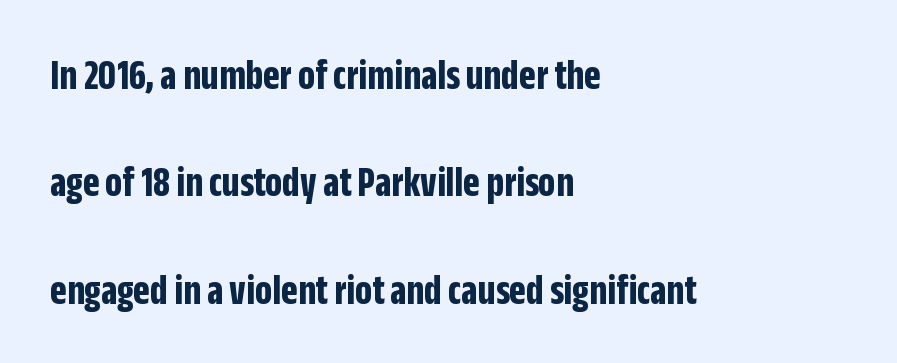
Q: Is the text bold? A: Yes.
Q: Is the text italic (slanted)? A: No, it is upright.
Q: Is the typeface a serif or a sans-serif typeface? A: Sans-serif.
Q: Is the text underlined? A: No.
Q: How is the paragraph aligned? A: Left-aligned.
Q: Is the spacing between letters normal or unusually wide? A: Normal.
Q: Is the spacing between lines tight, normal or loose? A: Loose.
Q: Width (condensed, normal, or wide)? A: Condensed.
Q: Stroke contrast? A: Low.
Q: x-height? A: Large.
Q: Monospaced? A: No.
